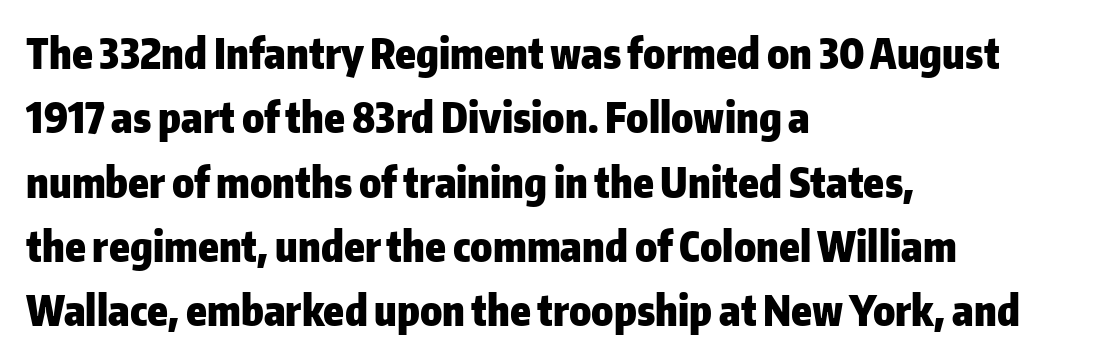
Q: Is the text bold? A: Yes.
Q: Is the text italic (slanted)? A: No, it is upright.
Q: Is the typeface a serif or a sans-serif typeface? A: Sans-serif.
Q: Is the text underlined? A: No.
Q: How is the paragraph aligned? A: Left-aligned.
Q: Is the spacing between letters normal or unusually wide? A: Normal.
Q: Is the spacing between lines tight, normal or loose? A: Normal.
Q: Width (condensed, normal, or wide)? A: Normal.
Q: Stroke contrast? A: Low.
Q: x-height? A: Medium.
Q: Monospaced? A: No.
